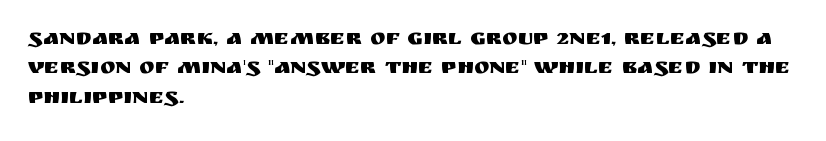
One-word summary of the alignment: left. Posture: vertical. The tracking reads as untouched default to a designer's eye. Each row of text sits above clean, open space. Does the leading feel generous? No, just average.
